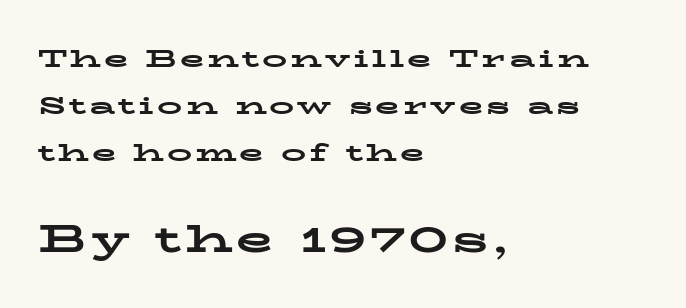
{"serif": "yes", "italic": "no", "bold": "yes", "weight": "bold", "width": "wide", "stroke_contrast": "low", "x_height": "medium", "monospaced": "no", "underline": "no", "align": "left", "line_spacing_ratio": 1.88, "larger_block": "second", "size_ratio": 1.52, "glyph_px": 38}
